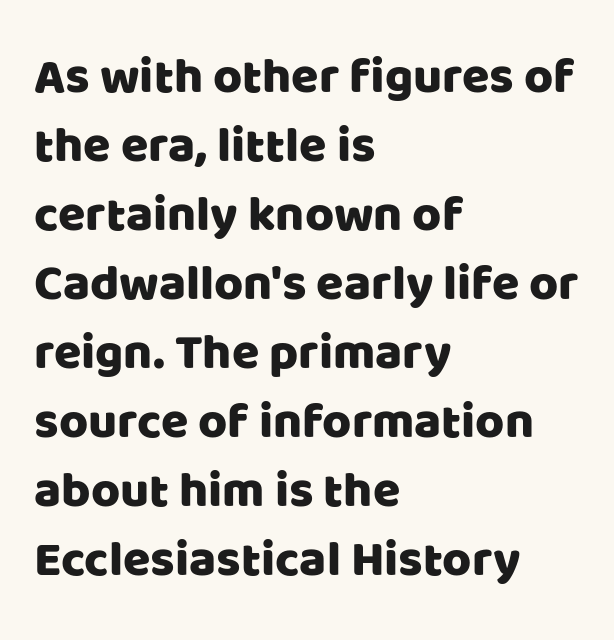
The typography opts for an upright posture over an oblique one. These lines keep a tight, regular rhythm from letter to letter. Character widths vary here, with narrow letters taking less room than wide ones. Nope, no serifs anywhere on these letters. Students, observe: this is what conventionally led text looks like. These lines are set flush left with a ragged right edge.
